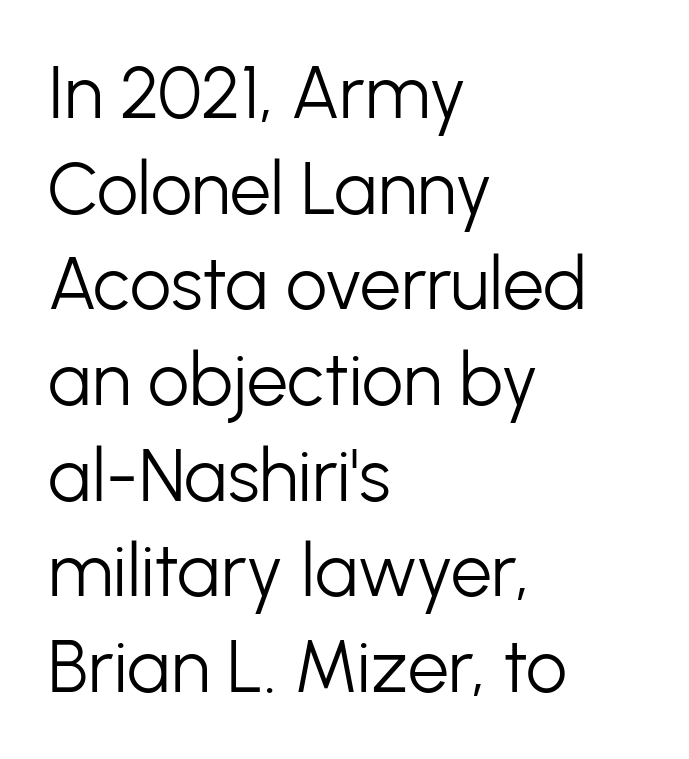
Q: Is the text bold? A: No.
Q: Is the text italic (slanted)? A: No, it is upright.
Q: Is the typeface a serif or a sans-serif typeface? A: Sans-serif.
Q: Is the text underlined? A: No.
Q: How is the paragraph aligned? A: Left-aligned.
Q: Is the spacing between letters normal or unusually wide? A: Normal.
Q: Is the spacing between lines tight, normal or loose? A: Normal.
Q: Width (condensed, normal, or wide)? A: Normal.
Q: Stroke contrast? A: Low.
Q: x-height? A: Medium.
Q: Monospaced? A: No.
